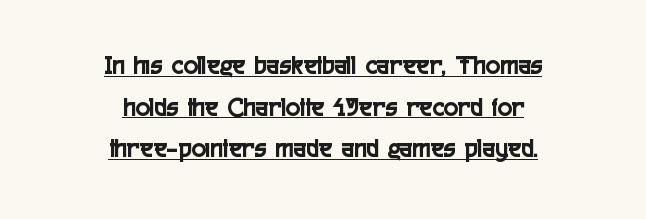
The image shows 27 px text type, upright; set centered, normal line spacing (1.54x), normal letter spacing, underlined.
